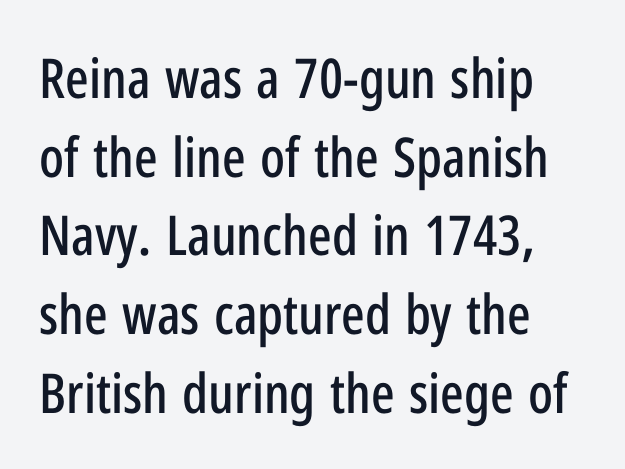
{"serif": "no", "italic": "no", "width": "condensed", "stroke_contrast": "low", "x_height": "medium", "monospaced": "no", "underline": "no", "align": "left", "line_spacing": "normal", "line_spacing_ratio": 1.43, "letter_spacing": "normal", "letter_spacing_em": 0.0, "glyph_px": 55}
